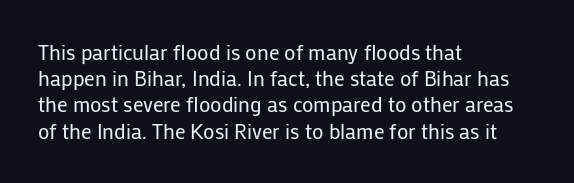
Q: Is the text bold? A: No.
Q: Is the text italic (slanted)? A: No, it is upright.
Q: Is the text underlined? A: No.
Q: How is the paragraph aligned? A: Left-aligned.
Q: Is the spacing between letters normal or unusually wide? A: Normal.
Q: Is the spacing between lines tight, normal or loose? A: Normal.
